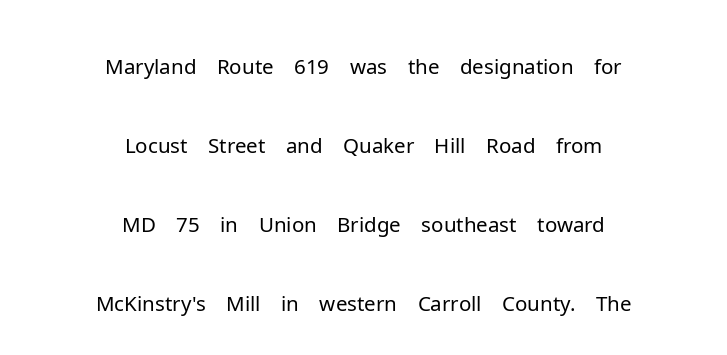
The lettering holds an erect, upright posture throughout. Serifs: no, the terminals of the letterforms are clean. Short note: letters normally spaced. Looks like regular typesetting: each glyph gets only the width it needs. Quick note: underline off. The weight tops out at a normal text grade.
